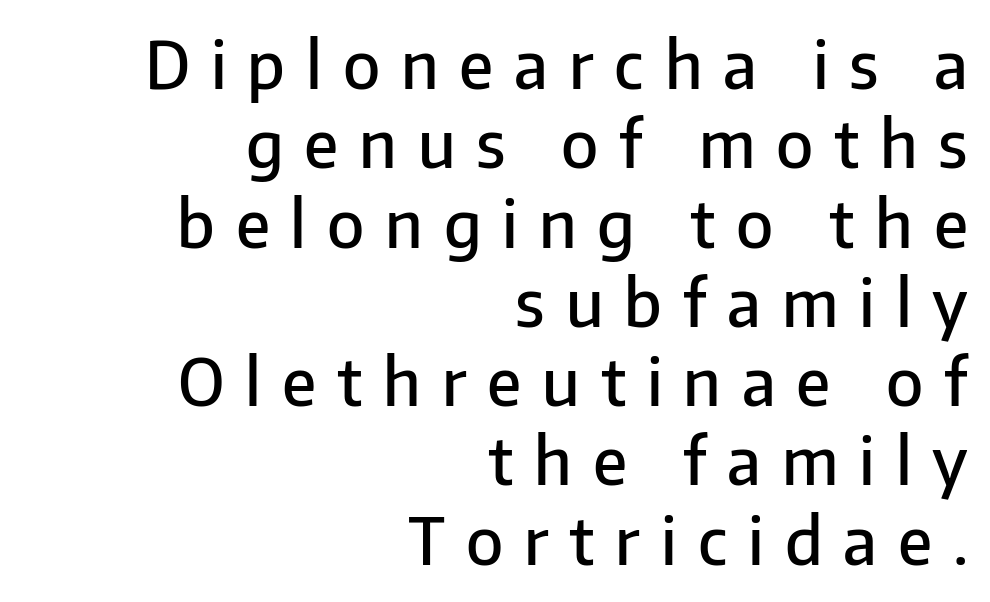
Proportional: the letters do not fall into vertical columns. There is plenty of visible air inserted between adjacent glyphs. Regarding serifs, this sample does without them. This is the in-between weight designers call semibold or demi. Each line ends at the same right margin while the left side varies. Every character sits straight up, as roman type does.
